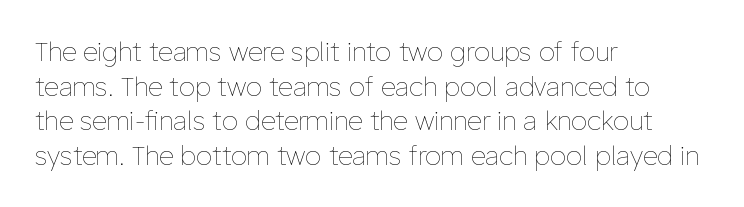
The image shows 26 px text type, upright; set left-aligned, normal line spacing (1.33x), normal letter spacing, not underlined.
